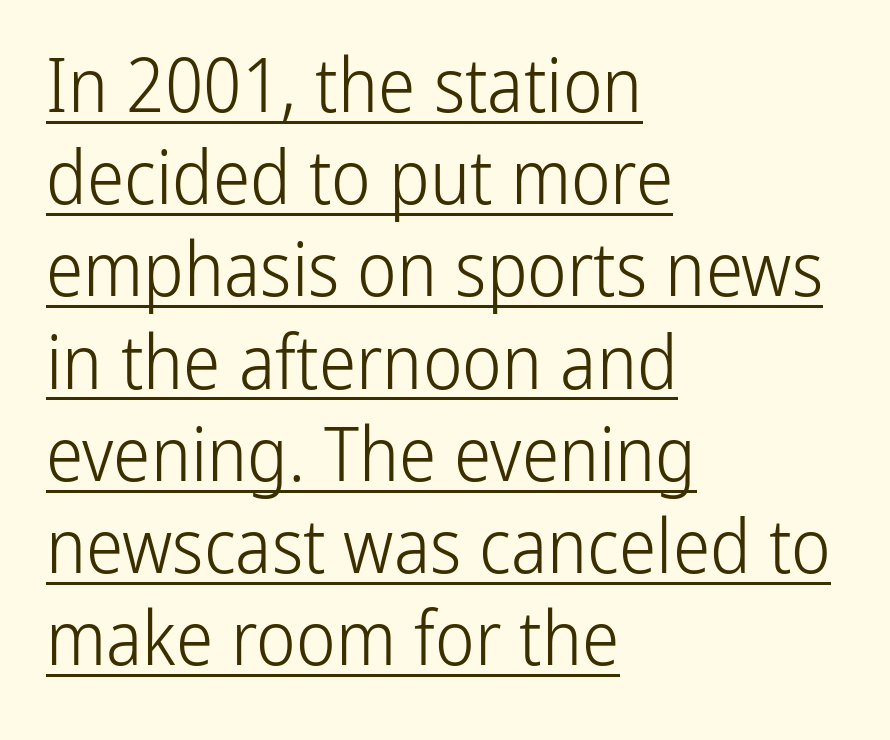
{"serif": "no", "italic": "no", "bold": "no", "weight": "light", "width": "condensed", "stroke_contrast": "low", "x_height": "medium", "monospaced": "no", "underline": "yes", "align": "left", "line_spacing_ratio": 1.23, "letter_spacing": "normal", "letter_spacing_em": 0.0, "glyph_px": 75}
